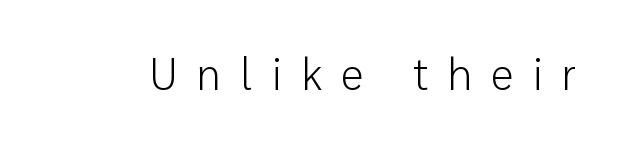
{"serif": "no", "italic": "no", "bold": "no", "weight": "light", "width": "normal", "stroke_contrast": "low", "x_height": "medium", "monospaced": "no", "underline": "no", "letter_spacing": "wide", "letter_spacing_em": 0.44, "glyph_px": 44}
